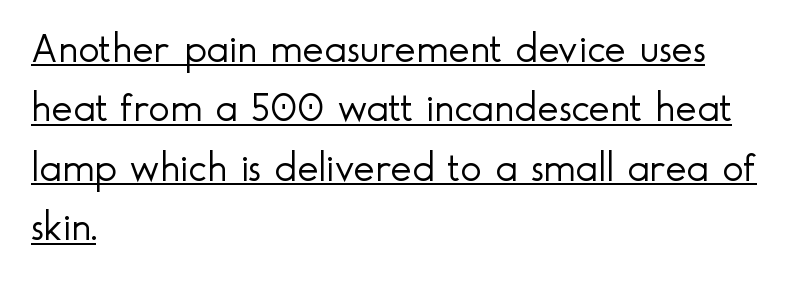
The rendering uses a moderate line-height, typical for paragraphs. The font sits on the lighter half of the weight spectrum, regular included. Do the letters lean? They stand straight. Here the designer chose a conventional face with non-uniform glyph widths. Does the copy run flush right? No — it runs flush left. This sample uses plain, unmodified letter spacing.
